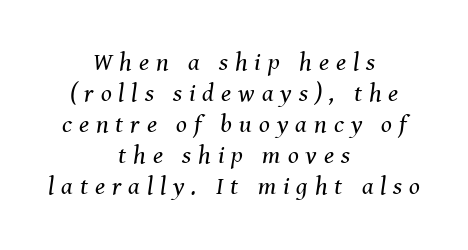
No word sits above an underline. Short note: letters widely spaced. Line starts and ends both wander, symmetrically. The font is comparable to plain body text, perhaps lighter.
